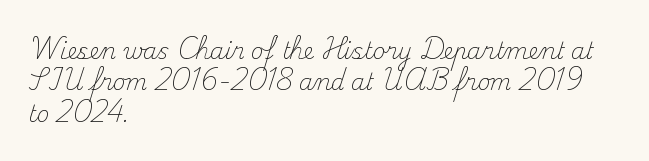
{"bold": "no", "underline": "no", "align": "left", "line_spacing": "normal", "line_spacing_ratio": 1.43, "letter_spacing": "normal", "letter_spacing_em": 0.0, "glyph_px": 22}
